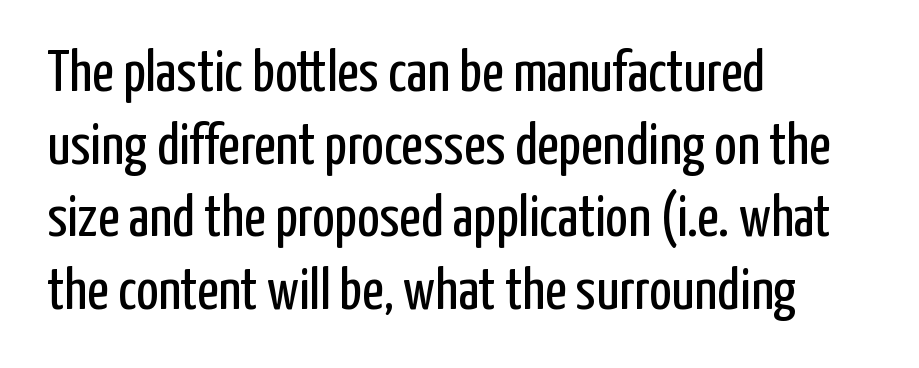
The image shows 59 px regular-weight, condensed sans-serif type, upright; set left-aligned, line spacing 1.23x, normal letter spacing, not underlined; low stroke contrast and a medium x-height.
